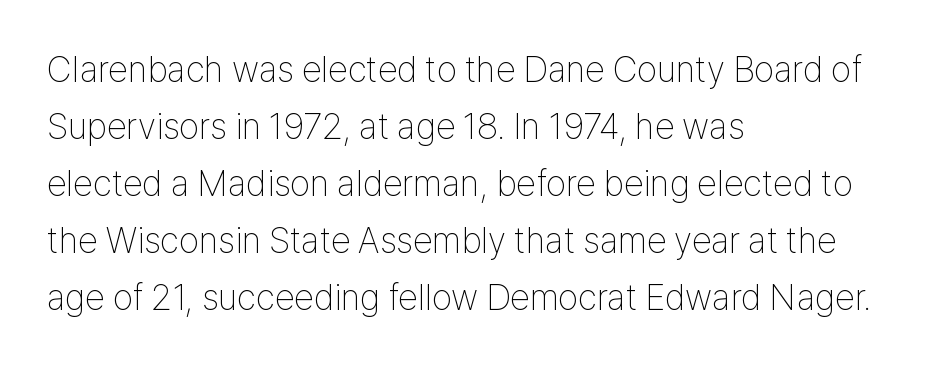
The image shows 36 px thin, condensed sans-serif type, upright; set left-aligned, normal line spacing (1.58x), normal letter spacing, not underlined; low stroke contrast and a medium x-height.
